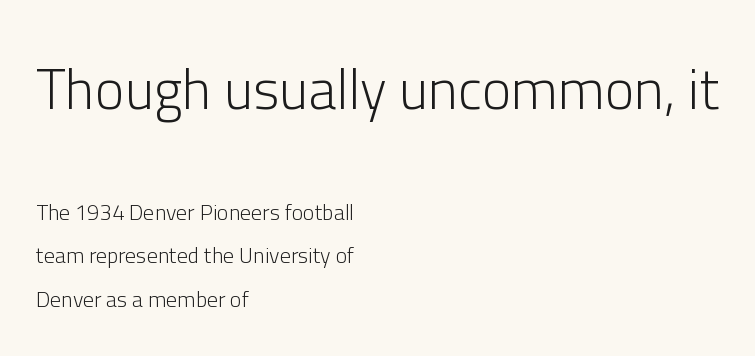
The typography opts for an upright posture over an oblique one. Compare the two chunks: the upper has the greater cap height. Varying glyph widths throughout — classic text-font behaviour. The characters display no serif detailing; their extremities are plain.
